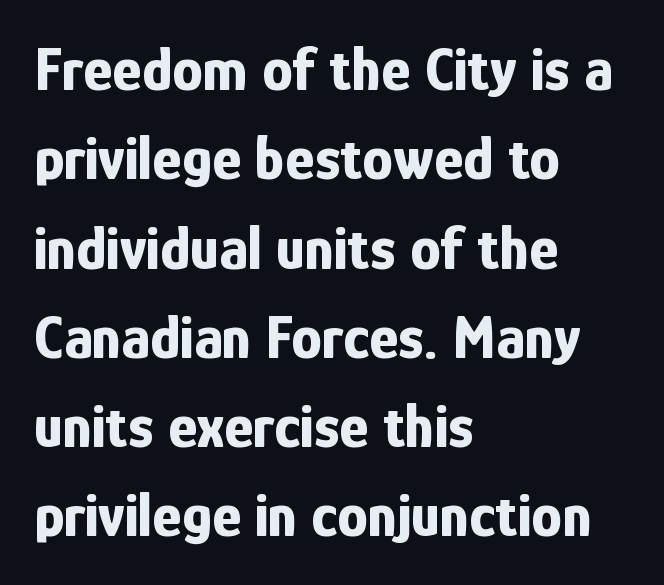
Is the letter spacing exaggerated? No — it looks like the ordinary default. Rendered with straight, roman letterforms. This sample is left-justified, so line endings fall wherever the words run out. The typesetting leans heavy: a genuine bold.
